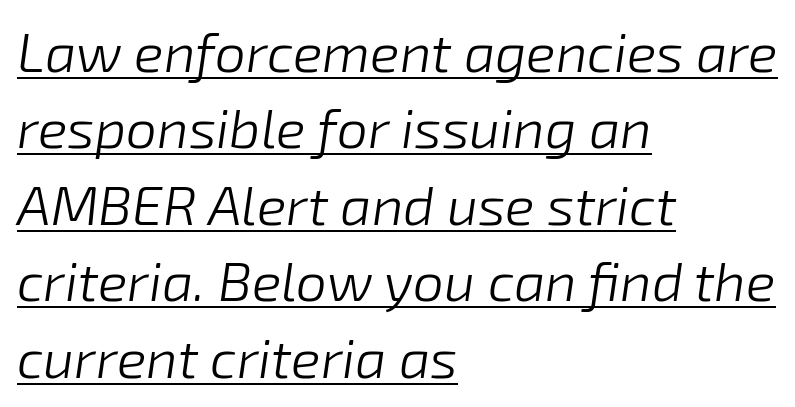
These glyphs show unthickened strokes, regular width or finer. Honestly, the underline is the first thing you notice here. Spacing between characters is what you'd get straight out of the box. This sample keeps an unexceptional amount of space between lines. Typeset ragged right — the left edge is the straight one.
